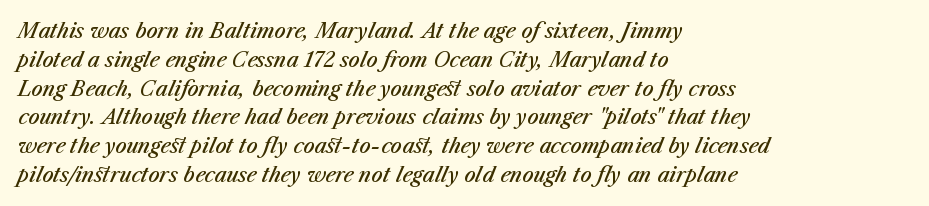
{"italic": "yes", "lean": "right", "slant_degrees": 23, "bold": "semi", "underline": "no", "align": "left", "line_spacing": "normal", "line_spacing_ratio": 1.44, "letter_spacing": "normal", "letter_spacing_em": 0.0, "glyph_px": 20}
